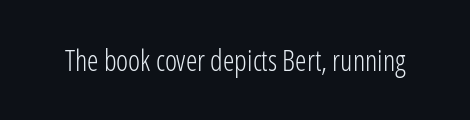
The image shows 29 px light, condensed sans-serif type, upright; set normal letter spacing, not underlined; low stroke contrast and a medium x-height.
